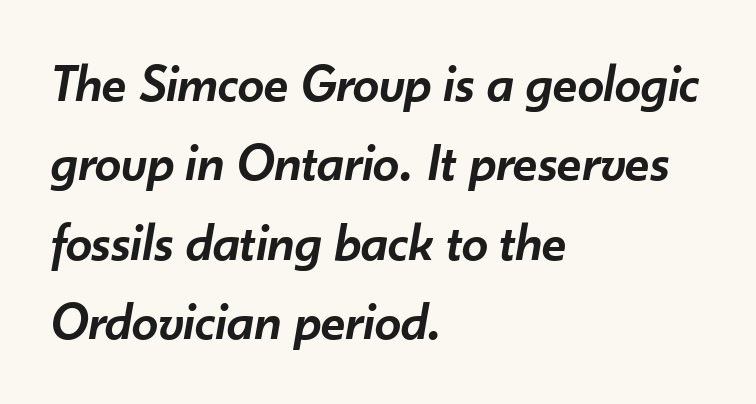
{"italic": "yes", "lean": "right", "slant_degrees": 10, "bold": "semi", "weight": "semibold", "width": "normal", "stroke_contrast": "low", "x_height": "small", "monospaced": "no", "underline": "no", "align": "left", "line_spacing": "normal", "line_spacing_ratio": 1.5, "letter_spacing": "normal", "letter_spacing_em": 0.0, "glyph_px": 53}
